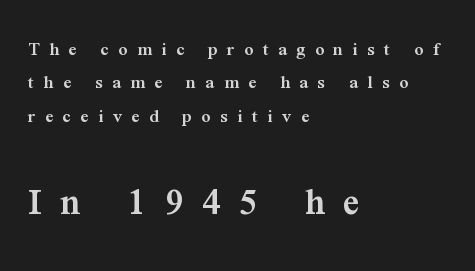
A normal amount of white space separates one row of letters from the next. A typesetter would label this face a serif. A fair bit of extra ink — the face is semibold, not bold. Is this a fixed-width face? No — the glyphs have proportional, varying widths. This sample uses expanded letter spacing, leaving extra air between glyphs.
